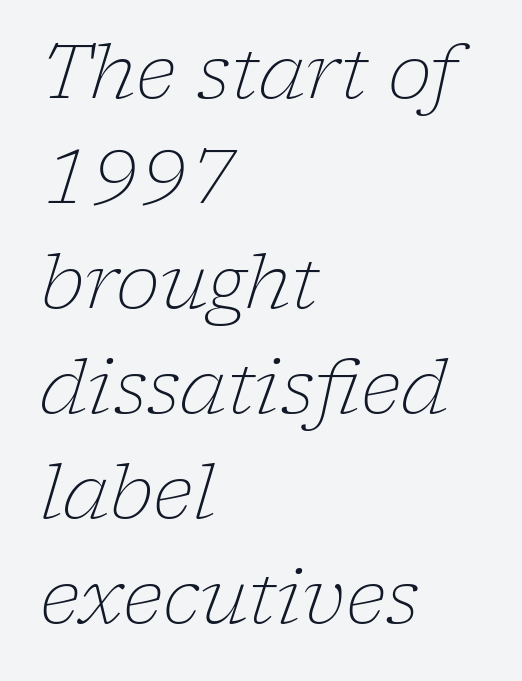
Does the leading feel generous? No, just average. You can tell from the footed stems that serif type was used. A typesetter would call this proportional, since set widths differ per character. This sample uses an oblique cut, with every glyph tilted off the vertical.
